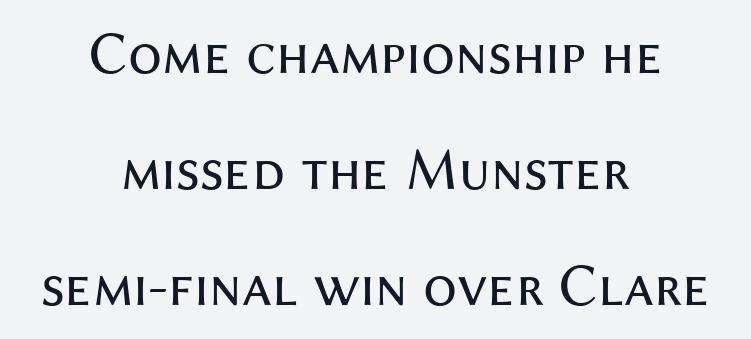
{"serif": "no", "italic": "no", "bold": "no", "weight": "regular", "width": "normal", "stroke_contrast": "medium", "x_height": "medium", "monospaced": "no", "underline": "no", "align": "center", "line_spacing": "loose", "line_spacing_ratio": 1.93, "letter_spacing": "normal", "letter_spacing_em": 0.0, "glyph_px": 60}
